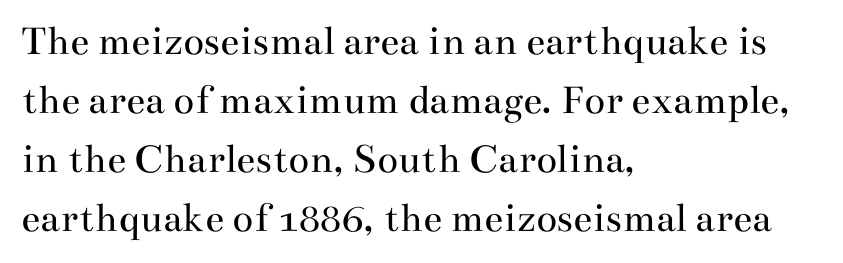
Stem width sits at or under what a default text font uses. A typesetter would mark this as roman, not italic. There is no visible air inserted between adjacent glyphs. Do the characters align in a grid? No, the font is proportional.
